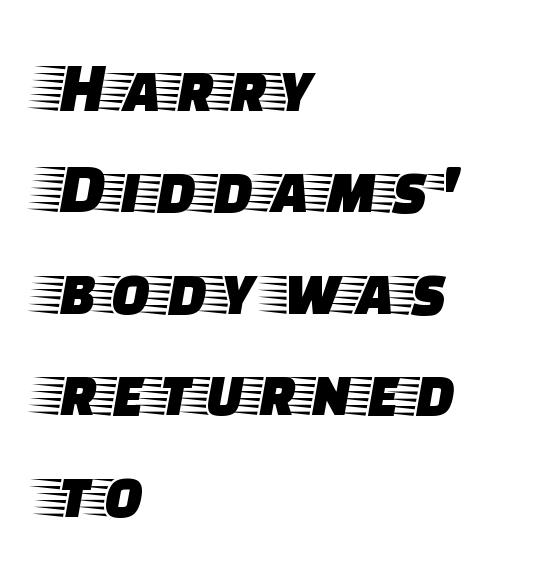
{"serif": "yes", "width": "wide", "stroke_contrast": "low", "x_height": "large", "monospaced": "no", "underline": "no", "align": "left", "line_spacing": "normal", "line_spacing_ratio": 1.39, "letter_spacing": "normal", "letter_spacing_em": 0.0, "glyph_px": 73}
